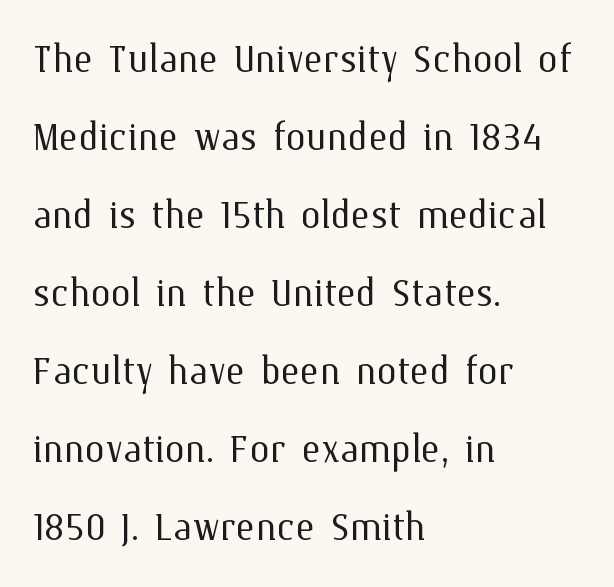
Q: Is the text bold? A: No.
Q: Is the text italic (slanted)? A: No, it is upright.
Q: Is the text underlined? A: No.
Q: How is the paragraph aligned? A: Left-aligned.
Q: Is the spacing between letters normal or unusually wide? A: Normal.
Q: Is the spacing between lines tight, normal or loose? A: Normal.
Q: Width (condensed, normal, or wide)? A: Normal.
Q: Stroke contrast? A: Medium.
Q: x-height? A: Medium.
Q: Monospaced? A: No.
